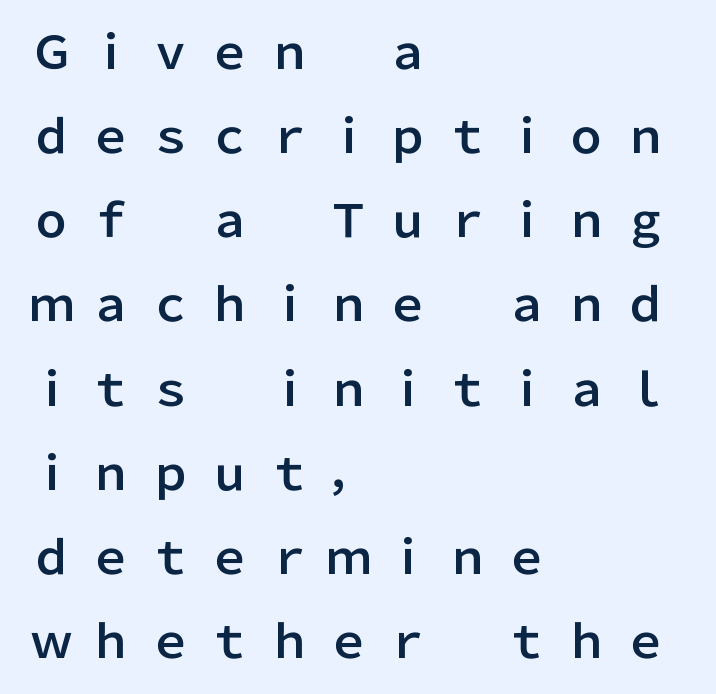
Q: Is the text italic (slanted)? A: No, it is upright.
Q: Is the typeface a serif or a sans-serif typeface? A: Sans-serif.
Q: Is the text underlined? A: No.
Q: How is the paragraph aligned? A: Left-aligned.
Q: Is the spacing between letters normal or unusually wide? A: Unusually wide.
Q: Width (condensed, normal, or wide)? A: Normal.
Q: Stroke contrast? A: Low.
Q: x-height? A: Medium.
Q: Monospaced? A: No.
